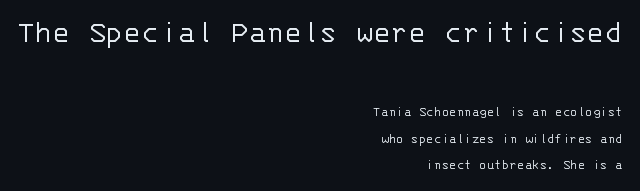
{"serif": "no", "italic": "no", "bold": "no", "weight": "light", "width": "normal", "stroke_contrast": "low", "x_height": "large", "monospaced": "yes", "underline": "no", "align": "right", "line_spacing_ratio": 1.88, "letter_spacing": "normal", "letter_spacing_em": 0.0, "larger_block": "first", "size_ratio": 2.36, "glyph_px": 33}
